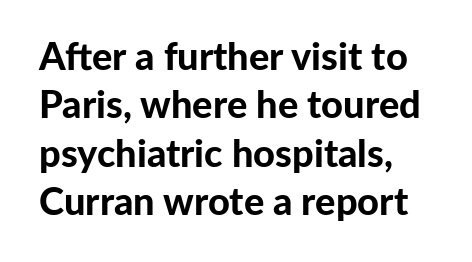
Q: Is the text bold? A: Yes.
Q: Is the text italic (slanted)? A: No, it is upright.
Q: Is the typeface a serif or a sans-serif typeface? A: Sans-serif.
Q: Is the text underlined? A: No.
Q: How is the paragraph aligned? A: Left-aligned.
Q: Is the spacing between letters normal or unusually wide? A: Normal.
Q: Is the spacing between lines tight, normal or loose? A: Normal.
Q: Width (condensed, normal, or wide)? A: Normal.
Q: Stroke contrast? A: Low.
Q: x-height? A: Medium.
Q: Monospaced? A: No.
